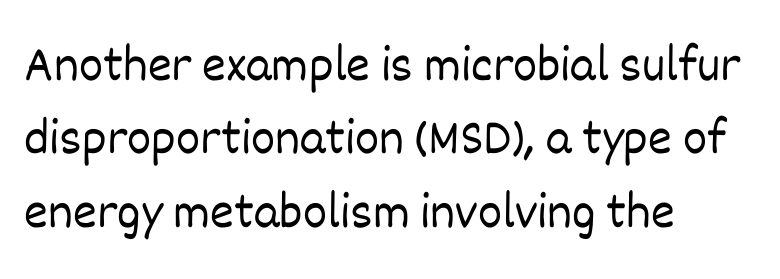
The image shows 51 px light type, upright; set left-aligned, normal line spacing (1.44x), normal letter spacing, not underlined; low stroke contrast and a large x-height.
